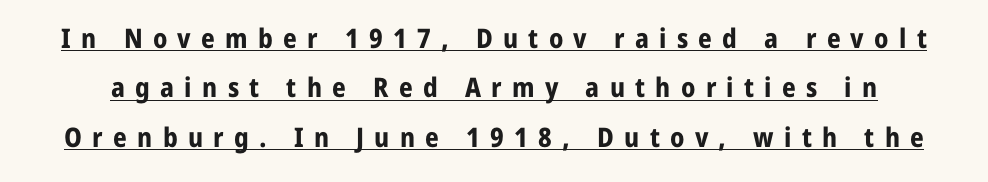
Notice how a bar underscores the lettering throughout. Every letter is thick-stroked: bold, no question. Someone cranked the tracking dial way up on this one. This is roman type, the default non-slanted kind.
